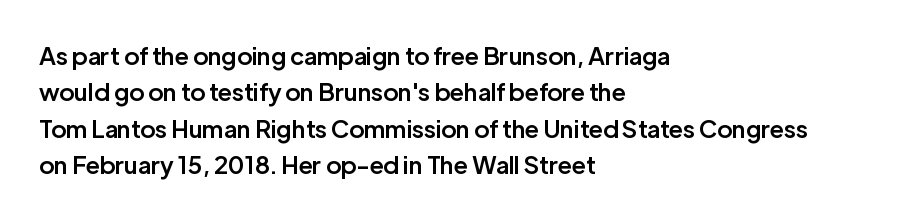
{"italic": "no", "bold": "semi", "underline": "no", "align": "left", "line_spacing": "normal", "line_spacing_ratio": 1.52, "letter_spacing": "normal", "letter_spacing_em": 0.0, "glyph_px": 24}
